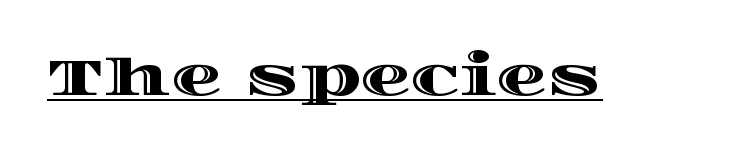
The image shows 51 px wide type, upright; set normal letter spacing, underlined; a large x-height.
